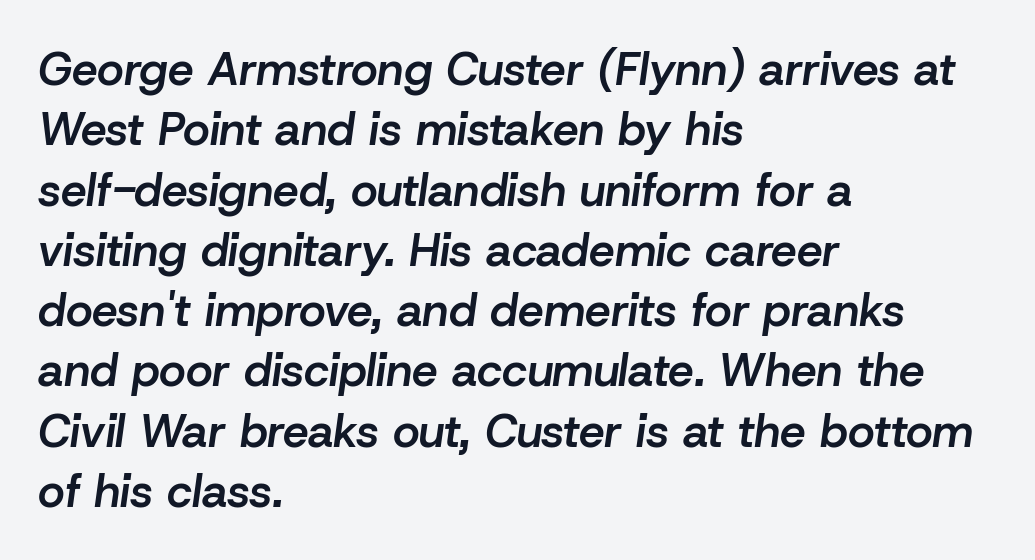
Q: Is the text bold? A: Semi-bold.
Q: Is the text italic (slanted)? A: Yes, it leans right by about 8 degrees.
Q: Is the text underlined? A: No.
Q: How is the paragraph aligned? A: Left-aligned.
Q: Is the spacing between letters normal or unusually wide? A: Normal.
Q: Is the spacing between lines tight, normal or loose? A: Normal.
Q: Width (condensed, normal, or wide)? A: Normal.
Q: Stroke contrast? A: Low.
Q: x-height? A: Medium.
Q: Monospaced? A: No.
